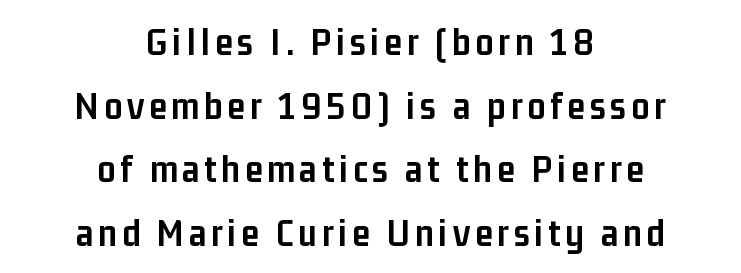
Q: Is the text bold? A: Yes.
Q: Is the text italic (slanted)? A: No, it is upright.
Q: Is the typeface a serif or a sans-serif typeface? A: Sans-serif.
Q: Is the text underlined? A: No.
Q: How is the paragraph aligned? A: Centered.
Q: Is the spacing between lines tight, normal or loose? A: Normal.
Q: Width (condensed, normal, or wide)? A: Condensed.
Q: Stroke contrast? A: Low.
Q: x-height? A: Medium.
Q: Monospaced? A: No.
